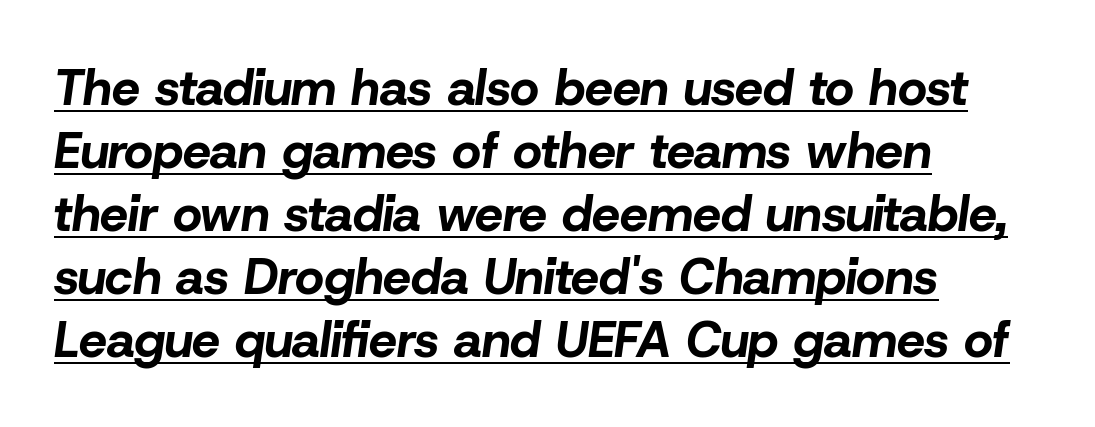
No extra tracking has been applied to these lines. This sample keeps an unexceptional amount of space between lines. Is this a fixed-width face? No — the glyphs have proportional, varying widths. The typesetting leans heavy: a genuine bold. Does the lettering tilt? It does — this is italic.
